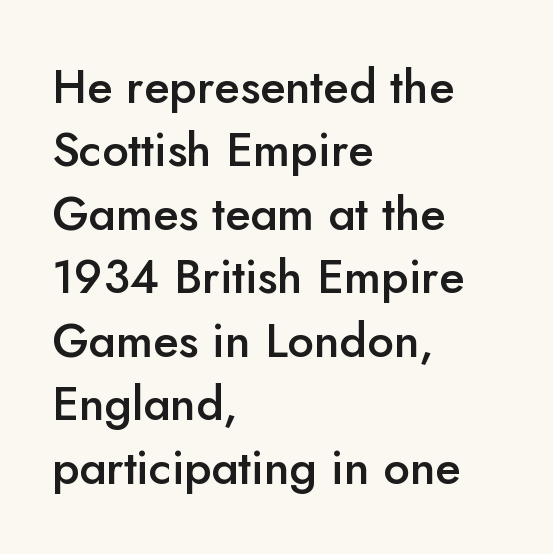
Q: Is the text bold? A: Semi-bold.
Q: Is the text italic (slanted)? A: No, it is upright.
Q: Is the typeface a serif or a sans-serif typeface? A: Sans-serif.
Q: Is the text underlined? A: No.
Q: How is the paragraph aligned? A: Left-aligned.
Q: Is the spacing between letters normal or unusually wide? A: Normal.
Q: Is the spacing between lines tight, normal or loose? A: Normal.
Q: Width (condensed, normal, or wide)? A: Normal.
Q: Stroke contrast? A: Low.
Q: x-height? A: Small.
Q: Monospaced? A: No.
